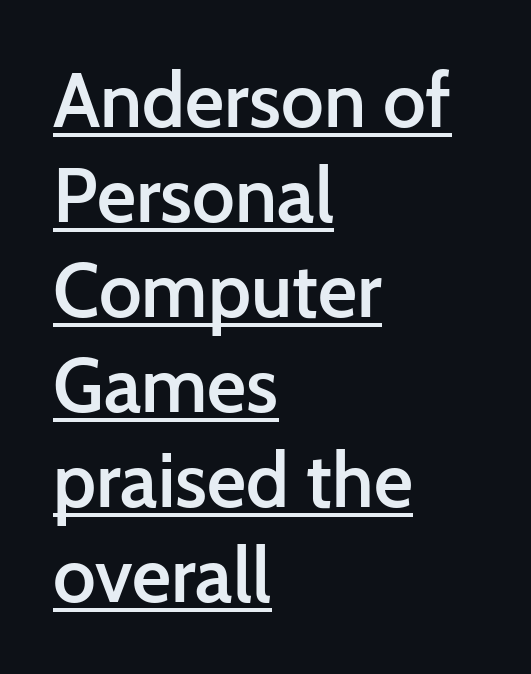
The image shows 76 px semibold sans-serif type, upright; set left-aligned, normal line spacing (1.25x), normal letter spacing, underlined; low stroke contrast and a medium x-height.
